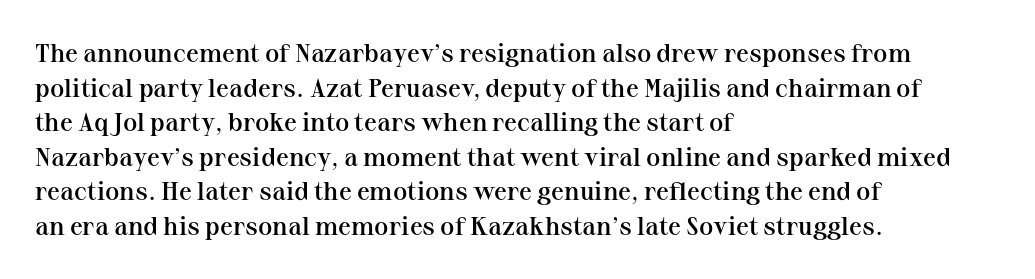
The image shows 26 px text type, upright; set left-aligned, normal line spacing (1.33x), normal letter spacing, not underlined.
